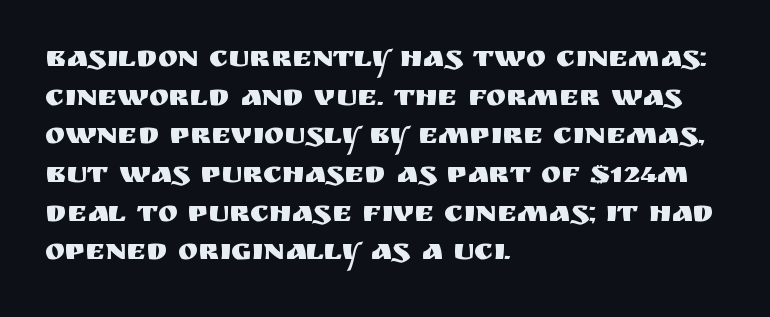
Q: Is the text italic (slanted)? A: No, it is upright.
Q: Is the typeface a serif or a sans-serif typeface? A: Sans-serif.
Q: Is the text underlined? A: No.
Q: How is the paragraph aligned? A: Left-aligned.
Q: Is the spacing between letters normal or unusually wide? A: Normal.
Q: Is the spacing between lines tight, normal or loose? A: Normal.
Q: Width (condensed, normal, or wide)? A: Normal.
Q: Stroke contrast? A: Medium.
Q: x-height? A: Large.
Q: Monospaced? A: No.
